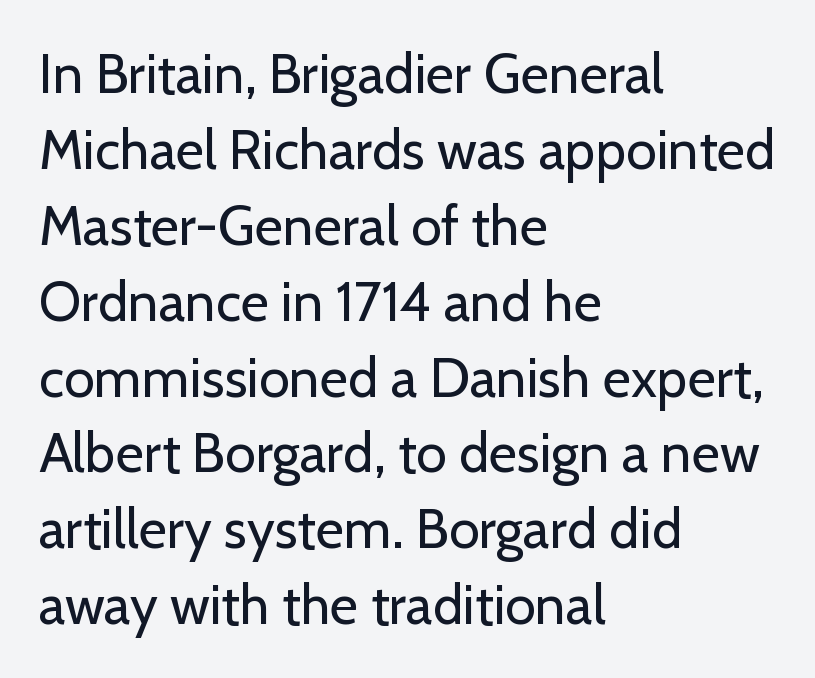
The image shows 55 px regular-weight sans-serif type, upright; set left-aligned, normal line spacing (1.38x), normal letter spacing, not underlined; low stroke contrast and a medium x-height.
